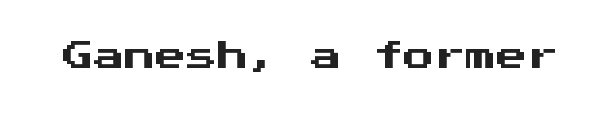
{"serif": "no", "italic": "no", "width": "normal", "stroke_contrast": "medium", "x_height": "medium", "monospaced": "yes", "underline": "no", "letter_spacing": "normal", "letter_spacing_em": 0.0, "glyph_px": 31}
